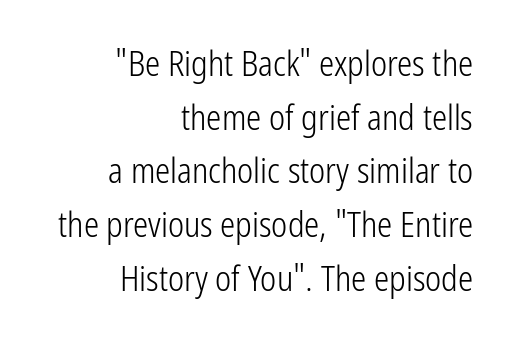
Q: Is the text bold? A: No.
Q: Is the text italic (slanted)? A: No, it is upright.
Q: Is the typeface a serif or a sans-serif typeface? A: Sans-serif.
Q: Is the text underlined? A: No.
Q: How is the paragraph aligned? A: Right-aligned.
Q: Is the spacing between letters normal or unusually wide? A: Normal.
Q: Is the spacing between lines tight, normal or loose? A: Normal.
Q: Width (condensed, normal, or wide)? A: Condensed.
Q: Stroke contrast? A: Low.
Q: x-height? A: Medium.
Q: Monospaced? A: No.
